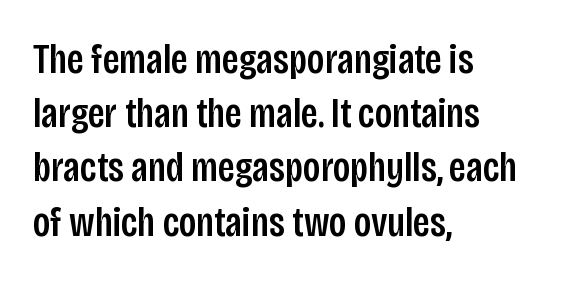
{"serif": "no", "italic": "no", "width": "condensed", "stroke_contrast": "low", "x_height": "large", "monospaced": "no", "underline": "no", "align": "left", "line_spacing": "normal", "line_spacing_ratio": 1.26, "letter_spacing": "normal", "letter_spacing_em": 0.0, "glyph_px": 43}
